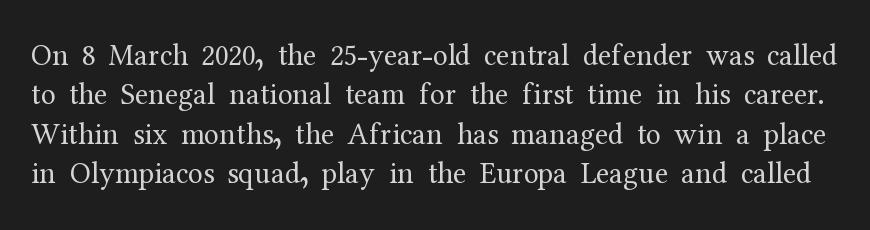
Q: Is the text bold? A: No.
Q: Is the text italic (slanted)? A: No, it is upright.
Q: Is the typeface a serif or a sans-serif typeface? A: Serif.
Q: Is the text underlined? A: No.
Q: Is the spacing between letters normal or unusually wide? A: Normal.
Q: Is the spacing between lines tight, normal or loose? A: Normal.
Q: Width (condensed, normal, or wide)? A: Normal.
Q: Stroke contrast? A: Medium.
Q: x-height? A: Medium.
Q: Monospaced? A: No.
